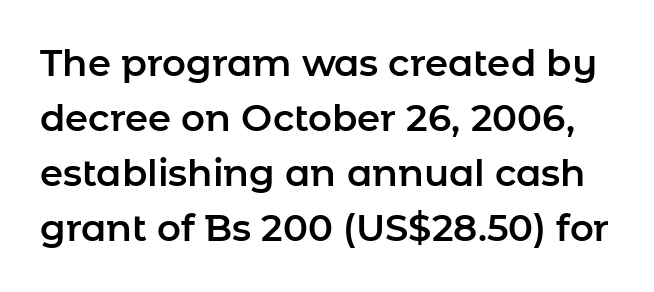
Spacing verdict: proportional, widths tailored to each character. Default kerning and tracking; the words read as compact shapes. Quick note: not italic, upright. No feet cap the strokes, marking this as sans-serif type.
